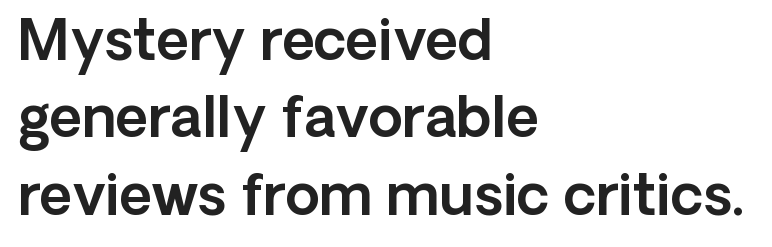
Q: Is the text italic (slanted)? A: No, it is upright.
Q: Is the typeface a serif or a sans-serif typeface? A: Sans-serif.
Q: Is the text underlined? A: No.
Q: How is the paragraph aligned? A: Left-aligned.
Q: Is the spacing between letters normal or unusually wide? A: Normal.
Q: Is the spacing between lines tight, normal or loose? A: Normal.
Q: Width (condensed, normal, or wide)? A: Normal.
Q: x-height? A: Medium.
Q: Monospaced? A: No.
